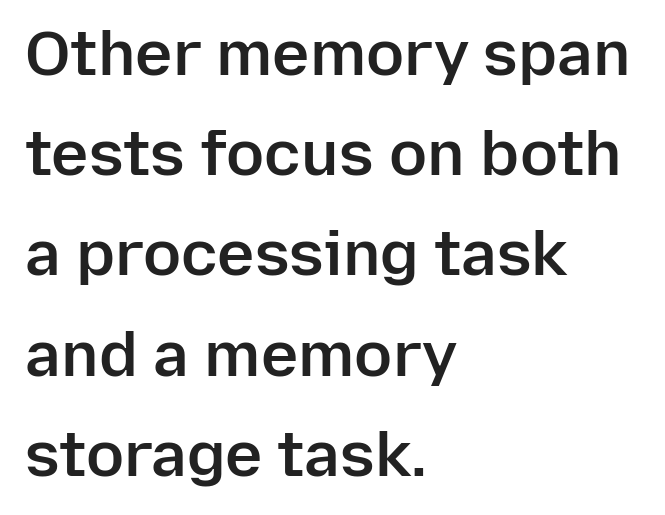
{"serif": "no", "italic": "no", "bold": "semi", "weight": "semibold", "width": "normal", "stroke_contrast": "low", "x_height": "medium", "monospaced": "no", "underline": "no", "align": "left", "line_spacing": "normal", "line_spacing_ratio": 1.59, "letter_spacing": "normal", "letter_spacing_em": 0.0, "glyph_px": 63}
